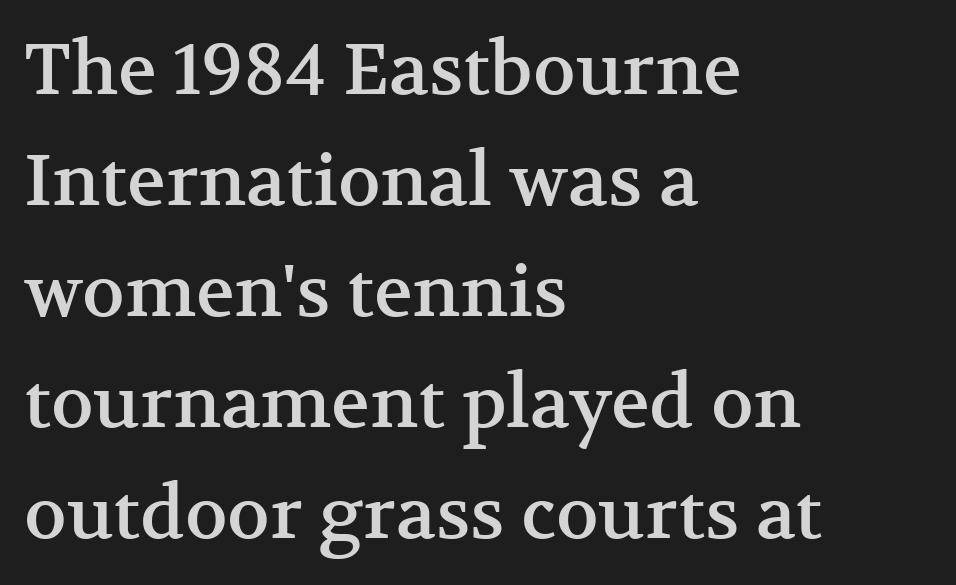
In terms of letterspacing, this is plain default setting. These lines are set flush left with a ragged right edge. The typography opts for an upright posture over an oblique one. The typeface chosen for these lines features serifs. The area under the type is left untouched.
